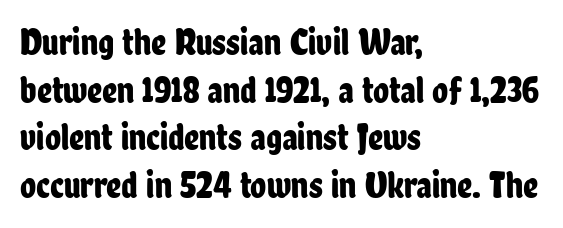
{"serif": "no", "italic": "no", "width": "condensed", "stroke_contrast": "low", "x_height": "medium", "monospaced": "no", "underline": "no", "align": "left", "line_spacing": "normal", "line_spacing_ratio": 1.29, "letter_spacing": "normal", "letter_spacing_em": 0.0, "glyph_px": 37}
